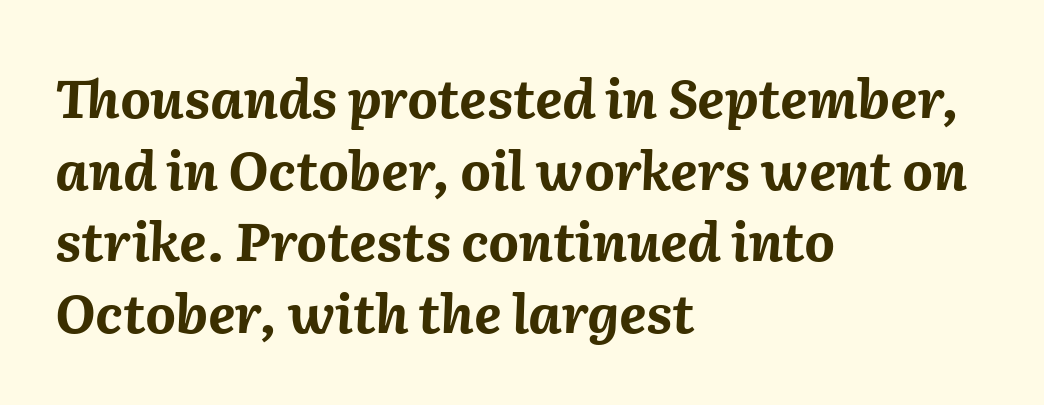
Q: Is the text bold? A: Yes.
Q: Is the text italic (slanted)? A: Yes, it leans right by about 2 degrees.
Q: Is the text underlined? A: No.
Q: How is the paragraph aligned? A: Left-aligned.
Q: Is the spacing between letters normal or unusually wide? A: Normal.
Q: Is the spacing between lines tight, normal or loose? A: Normal.
Q: Width (condensed, normal, or wide)? A: Normal.
Q: Stroke contrast? A: Medium.
Q: x-height? A: Medium.
Q: Monospaced? A: No.
